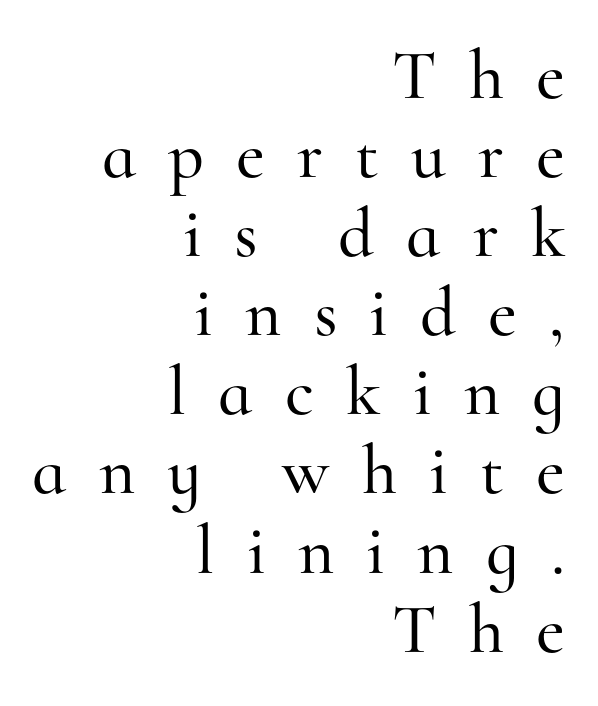
{"serif": "yes", "italic": "no", "width": "normal", "stroke_contrast": "high", "x_height": "small", "monospaced": "no", "underline": "no", "align": "right", "line_spacing": "tight", "line_spacing_ratio": 1.13, "letter_spacing": "wide", "letter_spacing_em": 0.46, "glyph_px": 70}
